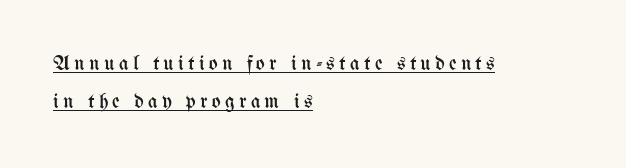
{"italic": "no", "bold": "no", "underline": "yes", "align": "left", "line_spacing_ratio": 1.83, "letter_spacing": "wide", "letter_spacing_em": 0.2, "glyph_px": 21}
